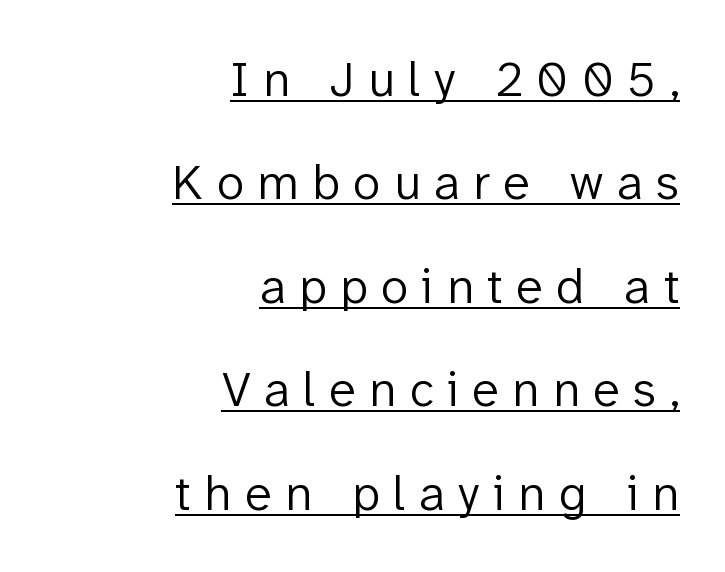
The image shows 50 px light sans-serif type, upright; set right-aligned, loose line spacing (2.07x), unusually wide letter spacing (+0.27 em), underlined; low stroke contrast and a medium x-height.
